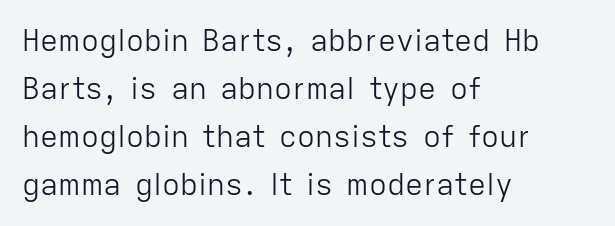
Q: Is the text bold? A: No.
Q: Is the text italic (slanted)? A: No, it is upright.
Q: Is the typeface a serif or a sans-serif typeface? A: Sans-serif.
Q: Is the text underlined? A: No.
Q: How is the paragraph aligned? A: Left-aligned.
Q: Is the spacing between letters normal or unusually wide? A: Normal.
Q: Is the spacing between lines tight, normal or loose? A: Normal.
Q: Width (condensed, normal, or wide)? A: Normal.
Q: Stroke contrast? A: Low.
Q: x-height? A: Medium.
Q: Monospaced? A: No.
